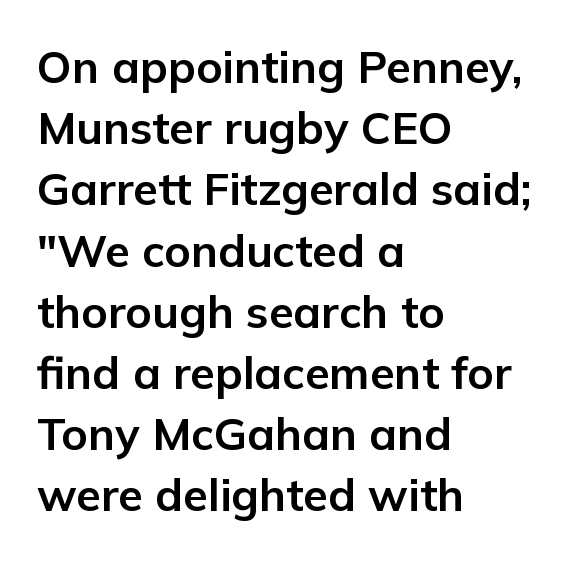
Q: Is the text bold? A: Yes.
Q: Is the text italic (slanted)? A: No, it is upright.
Q: Is the typeface a serif or a sans-serif typeface? A: Sans-serif.
Q: Is the text underlined? A: No.
Q: How is the paragraph aligned? A: Left-aligned.
Q: Is the spacing between letters normal or unusually wide? A: Normal.
Q: Is the spacing between lines tight, normal or loose? A: Normal.
Q: Width (condensed, normal, or wide)? A: Normal.
Q: Stroke contrast? A: Low.
Q: x-height? A: Medium.
Q: Monospaced? A: No.
